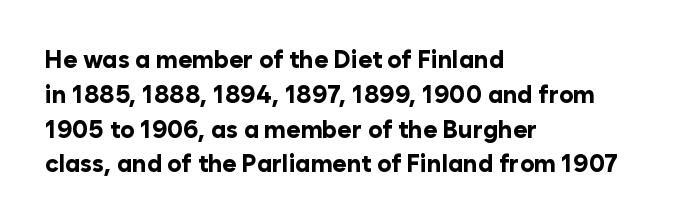
The image shows 24 px bold type, upright; set left-aligned, normal line spacing (1.45x), normal letter spacing, not underlined.
